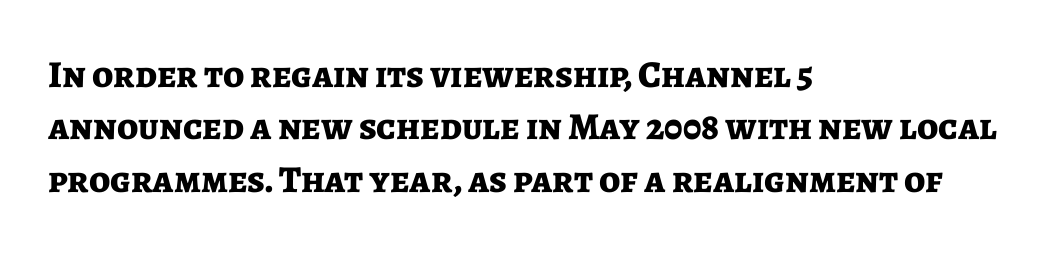
{"serif": "no", "italic": "no", "bold": "yes", "weight": "bold", "width": "normal", "stroke_contrast": "low", "x_height": "medium", "monospaced": "no", "underline": "no", "align": "left", "line_spacing": "normal", "line_spacing_ratio": 1.38, "letter_spacing": "normal", "letter_spacing_em": 0.0, "glyph_px": 38}
